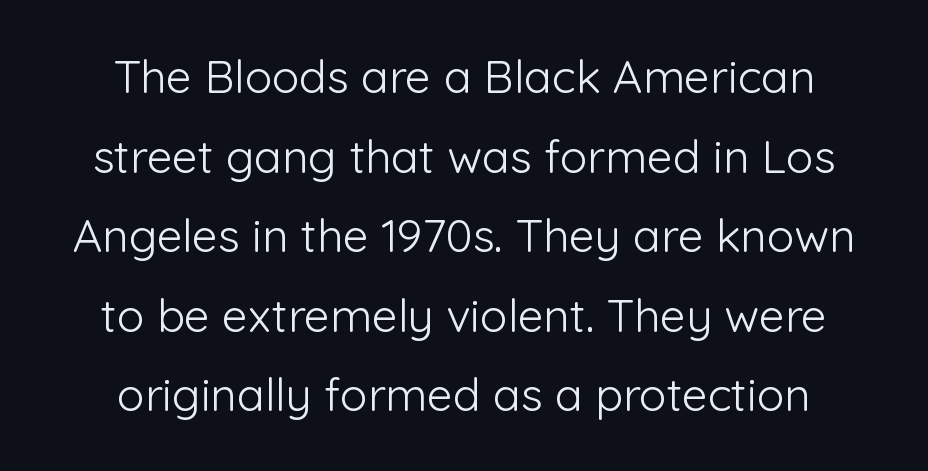
The image shows 46 px light sans-serif type, upright; set centered, line spacing 1.73x, normal letter spacing, not underlined; low stroke contrast and a medium x-height.
